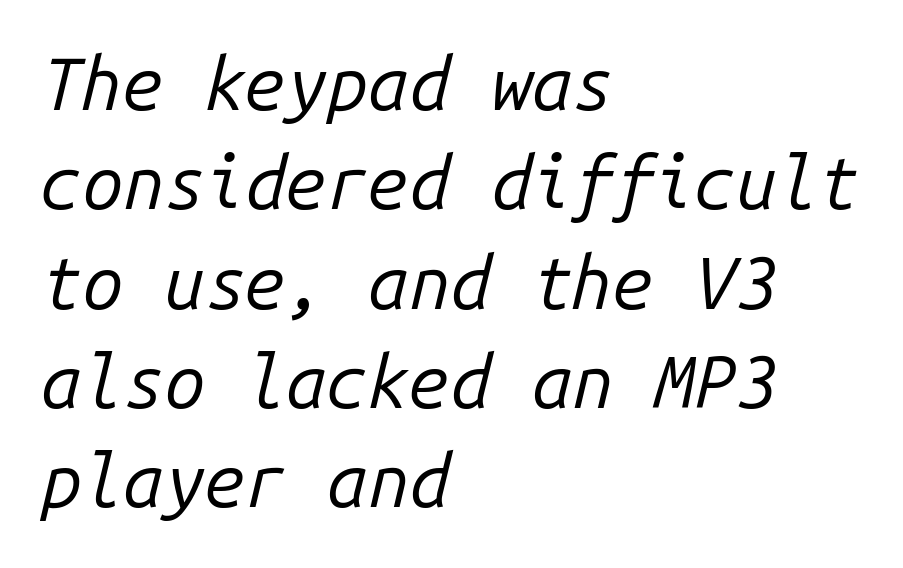
Reading down the column, the eye jumps a familiar distance to each next line. Type without underlining. Does the lettering tilt? It does — this is italic. Note the uniform advance width — an 'i' takes as much space as an 'm'.
